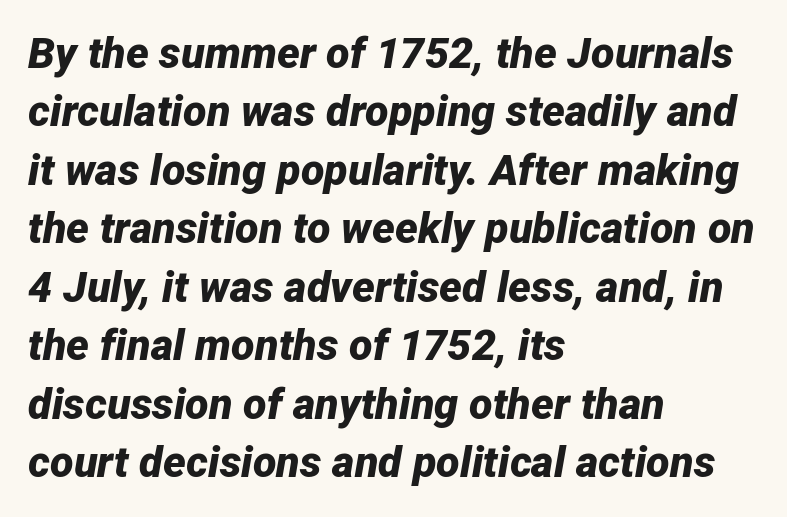
{"italic": "yes", "lean": "right", "slant_degrees": 12, "bold": "yes", "weight": "bold", "width": "normal", "stroke_contrast": "low", "x_height": "medium", "monospaced": "no", "underline": "no", "align": "left", "line_spacing": "normal", "line_spacing_ratio": 1.36, "letter_spacing": "normal", "letter_spacing_em": 0.0, "glyph_px": 43}
